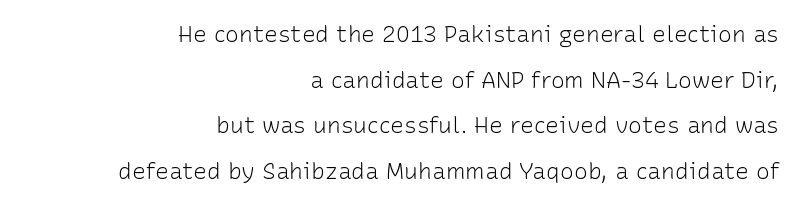
Unbolded letterforms with no extra heft. Does the lettering tilt? It doesn't — this is upright. The type is set solid horizontally, with unmodified tracking. Rows of type keep a wide berth in the vertical direction. Which margin do the lines hug? The right one — the left edge is uneven. Underlining? Definitely not there.
